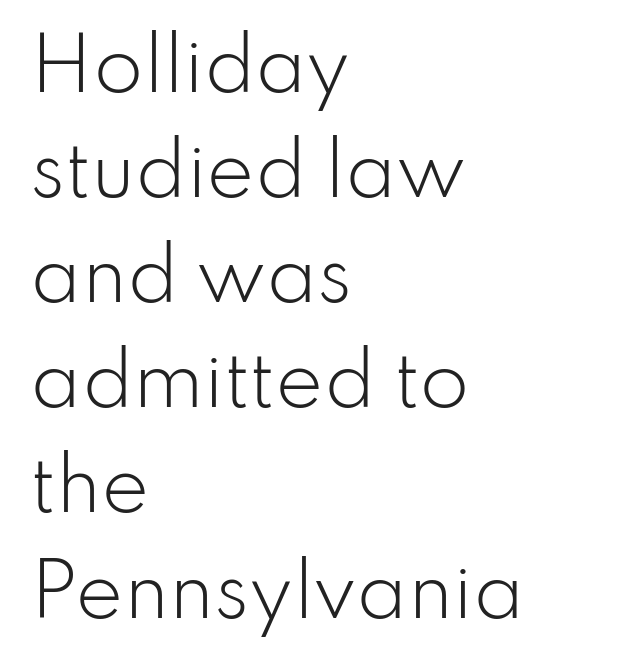
Q: Is the text bold? A: No.
Q: Is the text italic (slanted)? A: No, it is upright.
Q: Is the typeface a serif or a sans-serif typeface? A: Sans-serif.
Q: Is the text underlined? A: No.
Q: How is the paragraph aligned? A: Left-aligned.
Q: Is the spacing between letters normal or unusually wide? A: Normal.
Q: Is the spacing between lines tight, normal or loose? A: Normal.
Q: Width (condensed, normal, or wide)? A: Normal.
Q: Stroke contrast? A: Low.
Q: x-height? A: Small.
Q: Monospaced? A: No.
